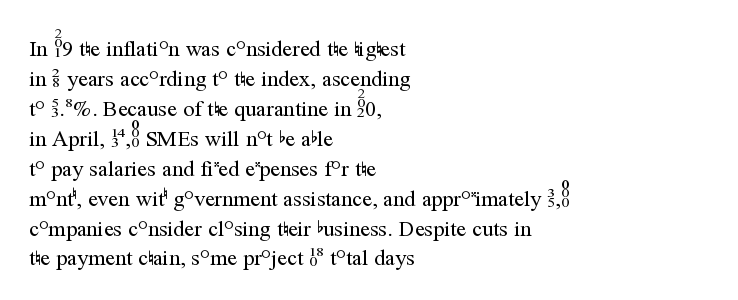
{"italic": "no", "bold": "no", "underline": "no", "align": "left", "line_spacing": "normal", "line_spacing_ratio": 1.36, "letter_spacing": "normal", "letter_spacing_em": 0.0, "glyph_px": 22}
